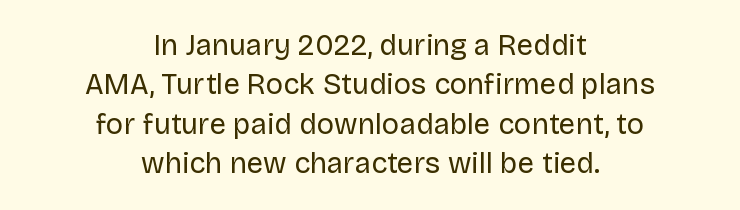
This sample uses plain, unmodified letter spacing. Line starts and ends both wander, symmetrically. This sample has the flowing, uneven cadence of proportional lettering. Beneath every word, the page is bare.
